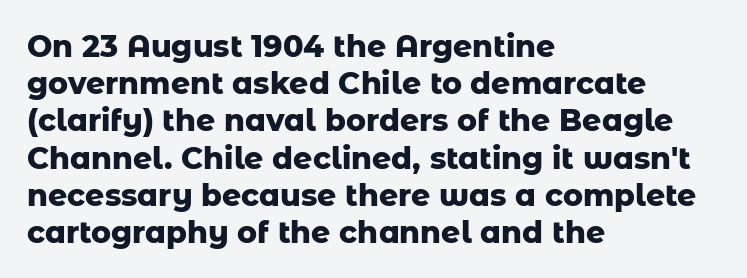
{"serif": "no", "italic": "no", "bold": "yes", "weight": "heavy", "width": "normal", "stroke_contrast": "low", "x_height": "medium", "monospaced": "no", "underline": "no", "align": "left", "line_spacing_ratio": 1.24, "letter_spacing": "normal", "letter_spacing_em": 0.0, "glyph_px": 30}
